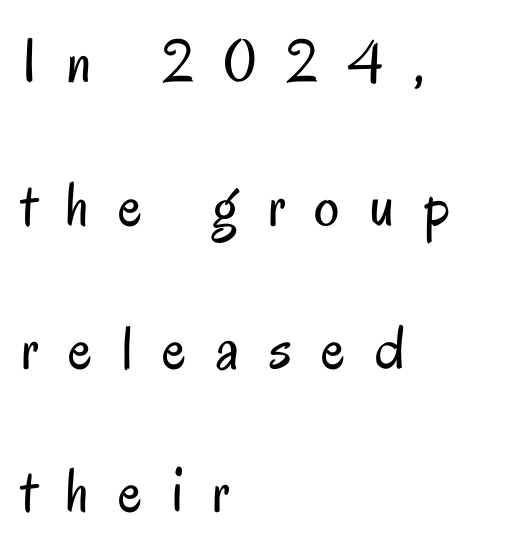
{"serif": "no", "italic": "no", "bold": "no", "weight": "regular", "width": "condensed", "stroke_contrast": "low", "x_height": "small", "monospaced": "no", "underline": "no", "align": "left", "line_spacing": "loose", "line_spacing_ratio": 2.27, "letter_spacing": "wide", "letter_spacing_em": 0.47, "glyph_px": 63}
